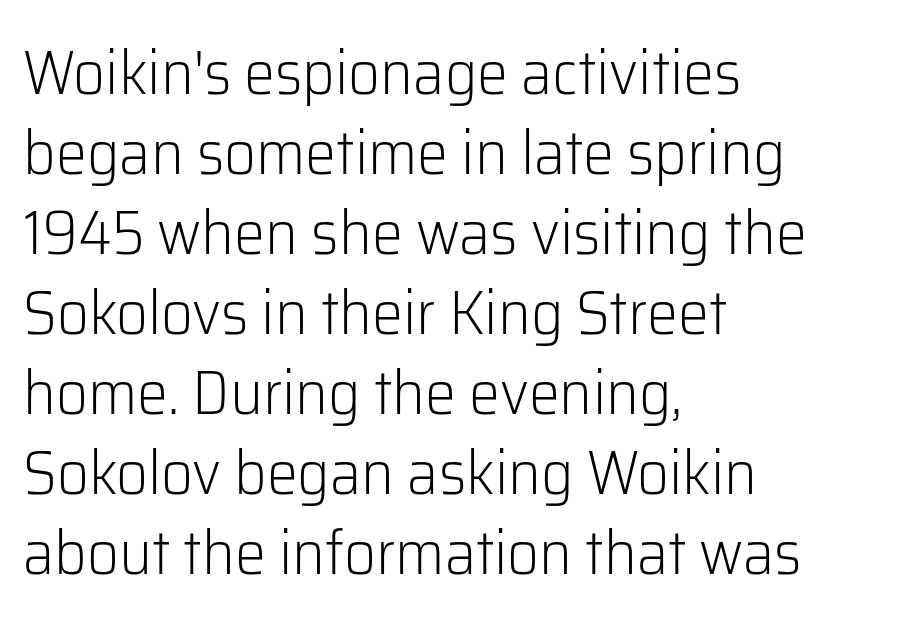
The image shows 62 px light sans-serif type, upright; set left-aligned, normal line spacing (1.29x), normal letter spacing, not underlined; low stroke contrast and a medium x-height.
